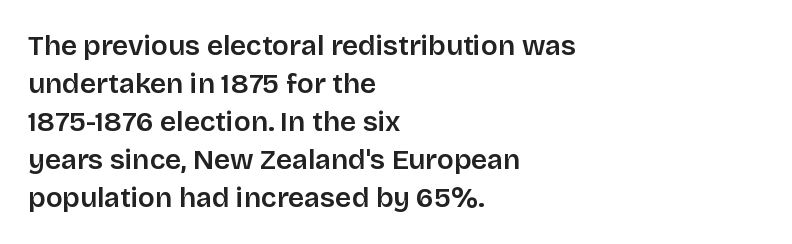
Varying glyph widths throughout — classic text-font behaviour. How are the letters spaced? Ordinarily, with no added tracking. This sample is left-justified, so line endings fall wherever the words run out. Words float on clear page, feet unadorned. The line-height multiplier appears to be the usual default.
